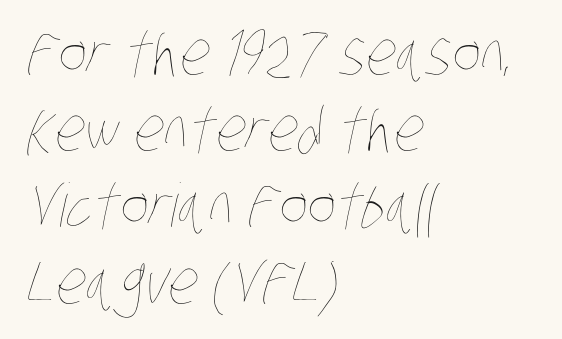
{"bold": "no", "weight": "thin", "width": "condensed", "stroke_contrast": "low", "x_height": "large", "monospaced": "no", "underline": "no", "align": "left", "line_spacing": "normal", "line_spacing_ratio": 1.27, "letter_spacing": "normal", "letter_spacing_em": 0.0, "glyph_px": 60}
